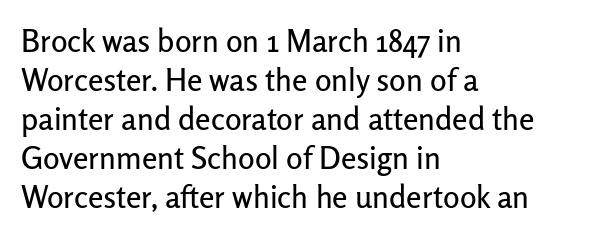
{"serif": "no", "italic": "no", "width": "normal", "stroke_contrast": "low", "x_height": "medium", "monospaced": "no", "underline": "no", "align": "left", "line_spacing": "normal", "line_spacing_ratio": 1.26, "letter_spacing": "normal", "letter_spacing_em": 0.0, "glyph_px": 31}
